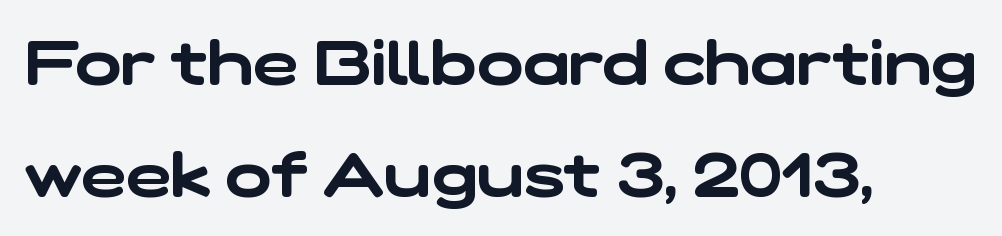
{"serif": "no", "width": "wide", "stroke_contrast": "low", "x_height": "medium", "monospaced": "no", "underline": "no", "align": "left", "line_spacing_ratio": 1.84, "letter_spacing": "normal", "letter_spacing_em": 0.0, "glyph_px": 61}
